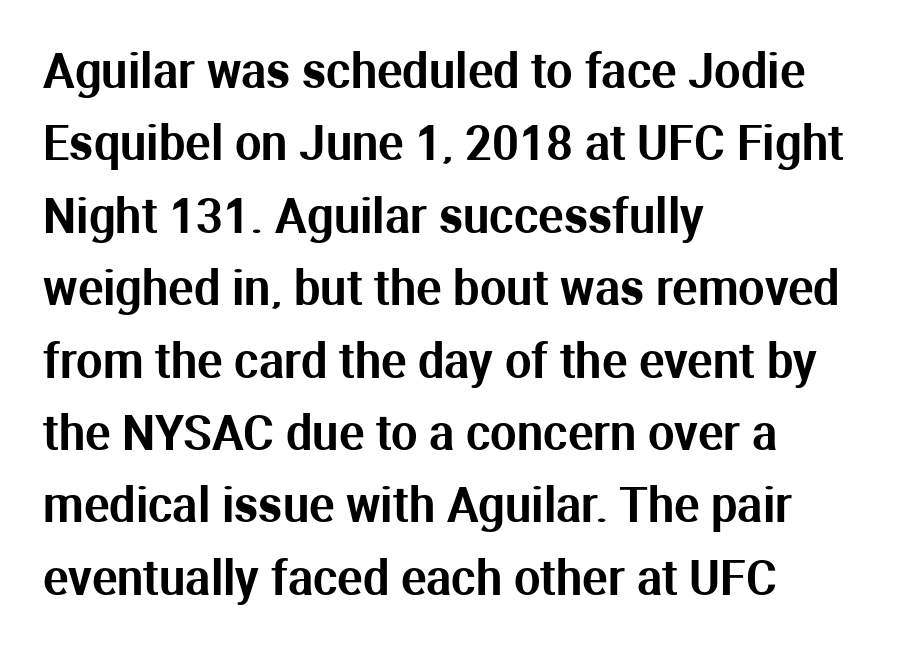
When letters stand straight like this, we call the style roman or upright. Nobody drew a line under any word here. These lines stack with their left ends in a neat column. The designer went with a sans here, leaving each stem footless.
